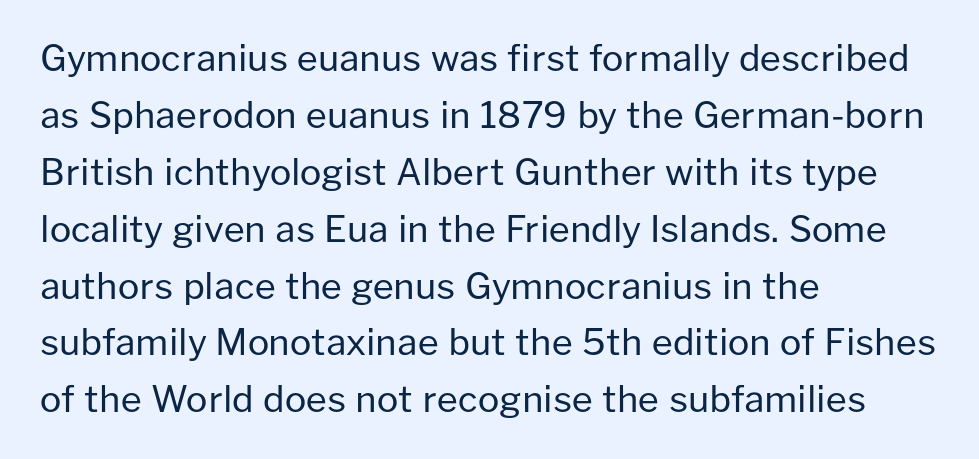
The image shows 36 px regular-weight sans-serif type, upright; set left-aligned, normal line spacing (1.58x), normal letter spacing, not underlined; low stroke contrast and a medium x-height.
